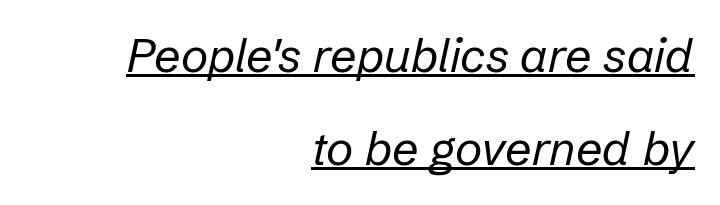
The image shows 47 px regular-weight type, italic (leaning right); set right-aligned, loose line spacing (1.98x), normal letter spacing, underlined; low stroke contrast and a medium x-height.
